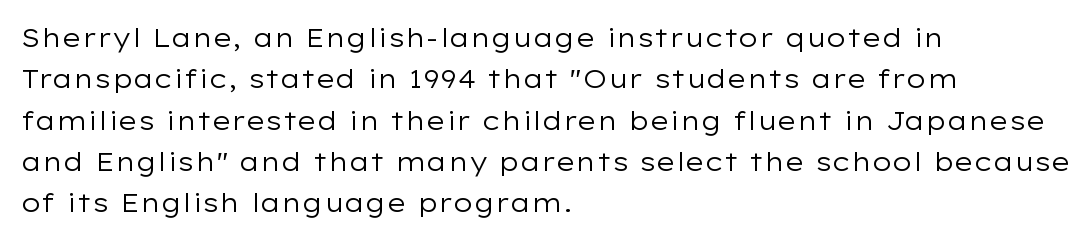
Q: Is the text bold? A: No.
Q: Is the text italic (slanted)? A: No, it is upright.
Q: Is the text underlined? A: No.
Q: How is the paragraph aligned? A: Left-aligned.
Q: Is the spacing between letters normal or unusually wide? A: Normal.
Q: Is the spacing between lines tight, normal or loose? A: Normal.
